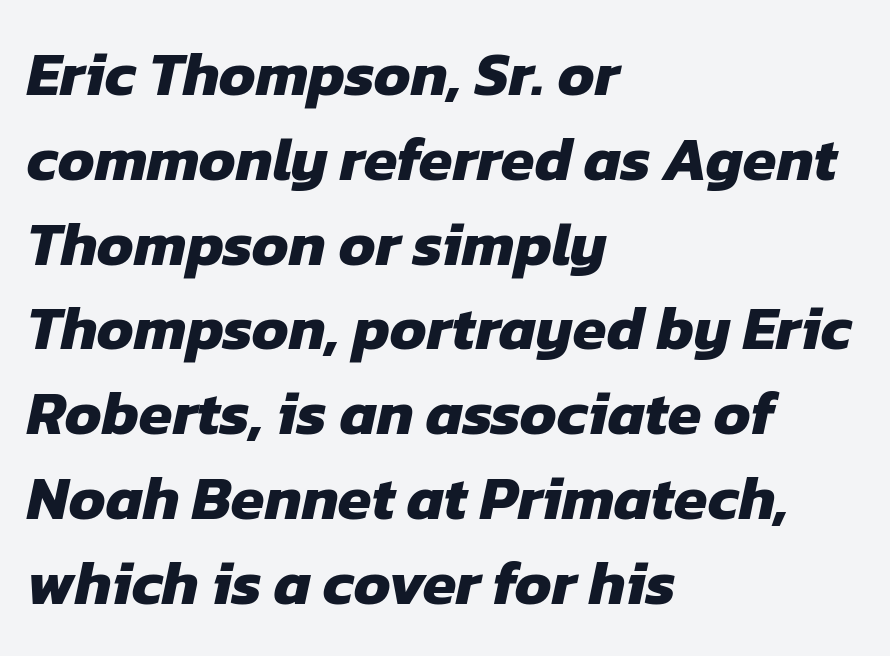
The image shows 61 px heavy sans-serif type; set left-aligned, normal line spacing (1.39x), normal letter spacing, not underlined; low stroke contrast and a medium x-height.
